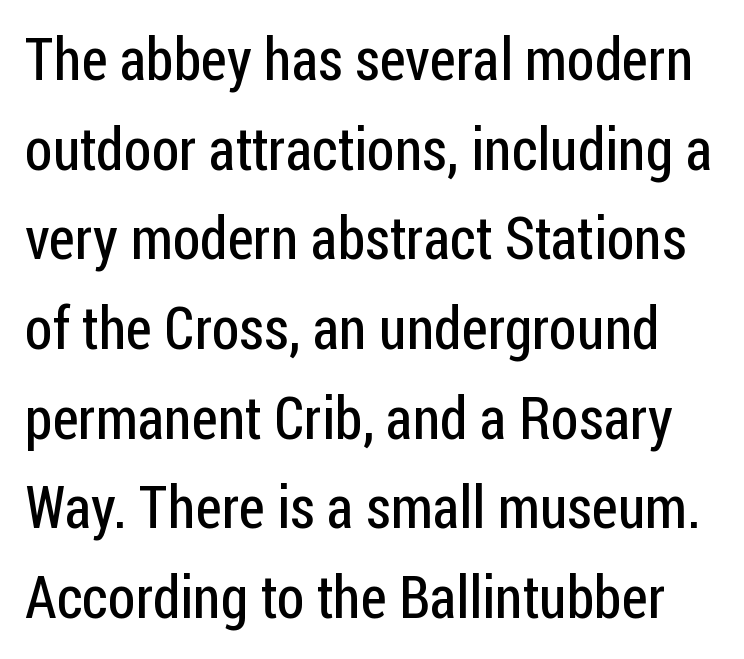
Each letter keeps its own natural width here, so spacing adapts to shape. The passage shown is not underscored anywhere. The font is comparable to plain body text, perhaps lighter. Rows of type keep a routine distance in the vertical direction. The specimen reads as upright at a glance. Nobody touched the tracking dial on this one.
